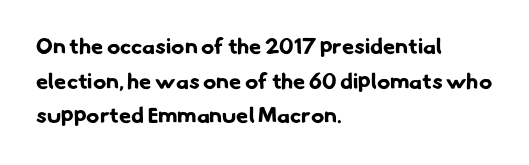
The image shows 22 px bold type; set left-aligned, normal line spacing (1.57x), normal letter spacing, not underlined.
